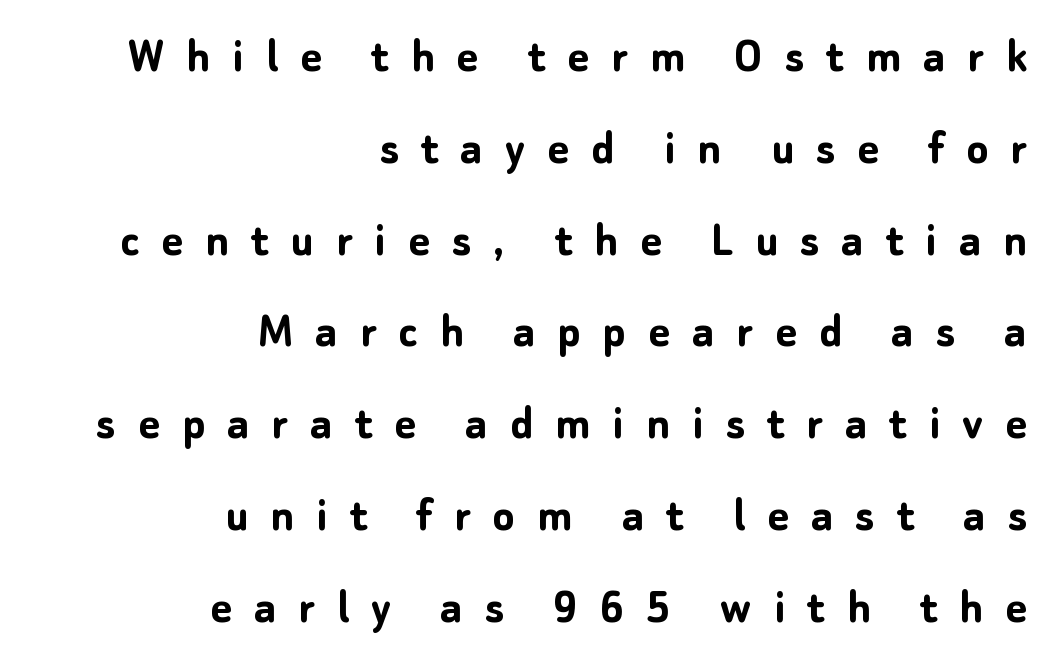
{"serif": "no", "italic": "no", "bold": "yes", "weight": "semibold", "width": "normal", "stroke_contrast": "low", "x_height": "medium", "monospaced": "no", "underline": "no", "align": "right", "line_spacing_ratio": 1.8, "letter_spacing": "wide", "letter_spacing_em": 0.43, "glyph_px": 51}
